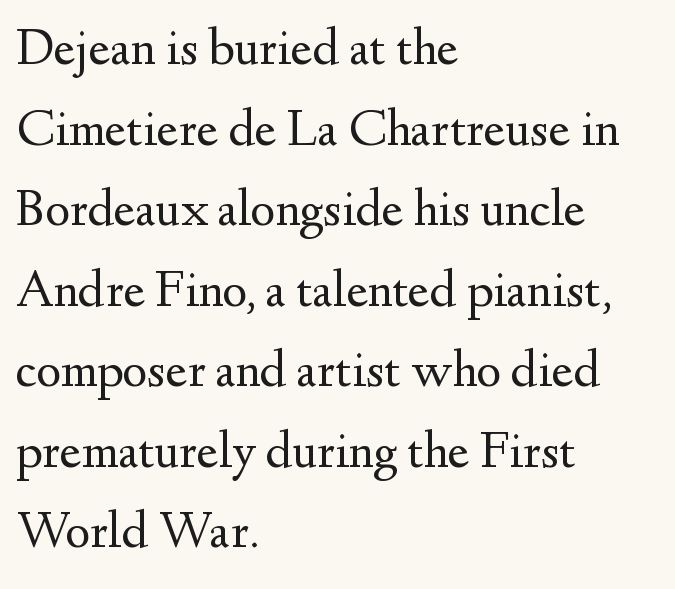
The image shows 53 px regular-weight serif type, upright; set left-aligned, normal line spacing (1.52x), normal letter spacing, not underlined; medium stroke contrast and a small x-height.
